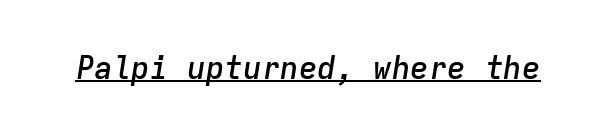
{"italic": "yes", "lean": "right", "slant_degrees": 9, "bold": "semi", "weight": "semibold", "width": "normal", "stroke_contrast": "low", "x_height": "medium", "monospaced": "yes", "underline": "yes", "letter_spacing": "normal", "letter_spacing_em": 0.0, "glyph_px": 31}
